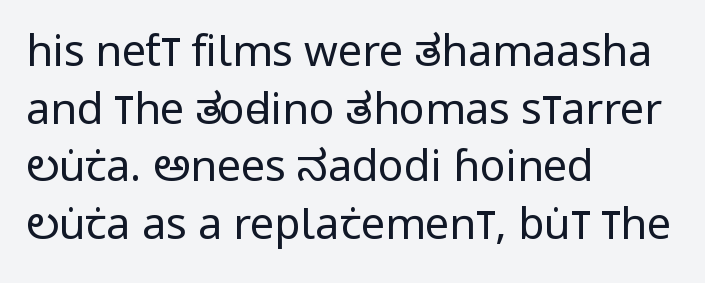
Default kerning and tracking; the words read as compact shapes. This is not heavy type; no bold has been used. If you drew a line through each stem, it would be perfectly vertical. This block has exactly the height ordinary leading produces. The foot of each line stays bare and open.
